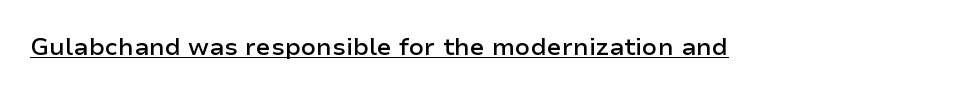
Designer's note — italics off, roman on. The horizontal fit of the characters is conventional and even. Is there an underline? Yes — a line sits under the letters. The characters look somewhat weighty, a semibold short of true bold.
